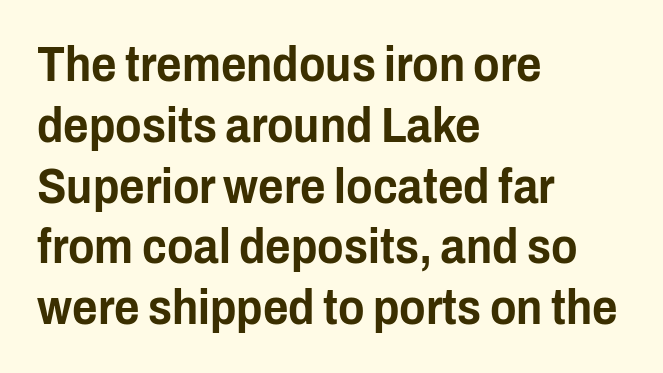
{"serif": "no", "italic": "no", "width": "condensed", "stroke_contrast": "low", "x_height": "medium", "monospaced": "no", "underline": "no", "align": "left", "line_spacing_ratio": 1.24, "letter_spacing": "normal", "letter_spacing_em": 0.0, "glyph_px": 49}
